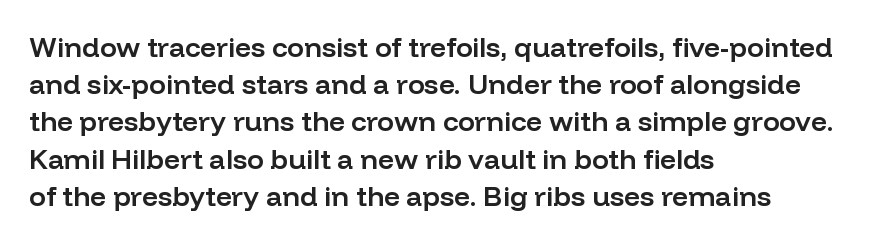
The foot of each line stays bare and open. Vertical spacing — default. The lettering stays uniformly vertical, giving the passage a roman look. These lines are set flush left with a ragged right edge. Look at the tracking — it's just the regular setting, nothing added. Each letter's strokes conclude bluntly, with no projecting serifs.
